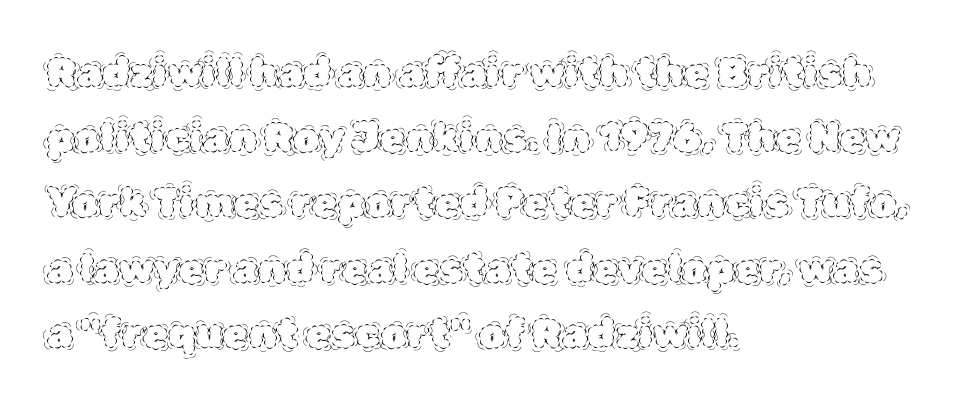
{"italic": "no", "bold": "no", "weight": "thin", "width": "normal", "x_height": "large", "monospaced": "no", "underline": "no", "align": "left", "line_spacing": "normal", "line_spacing_ratio": 1.59, "letter_spacing": "normal", "letter_spacing_em": 0.0, "glyph_px": 41}
